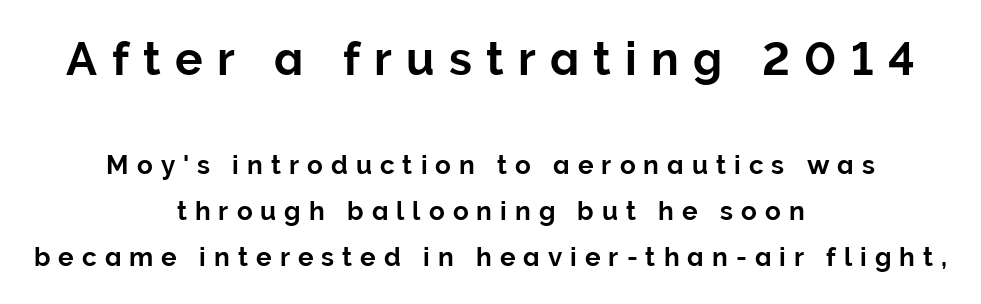
In terms of letterform style, serifs are entirely absent. Notice how the passage keeps no hard edge, just a central spine. Nope, not italic — everything's standing straight. The string is rendered with underlining switched off. These lines have a slow, spaced-out rhythm from letter to letter. The rendering shrinks the type as you move from the upper chunk to the lower.
